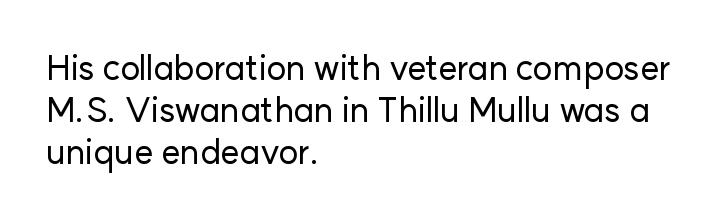
Is this a fixed-width face? No — the glyphs have proportional, varying widths. Serifs: no, the terminals of the letterforms are clean. Inter-character spacing is left at the font's built-in metrics. Designer's note — italics off, roman on.
